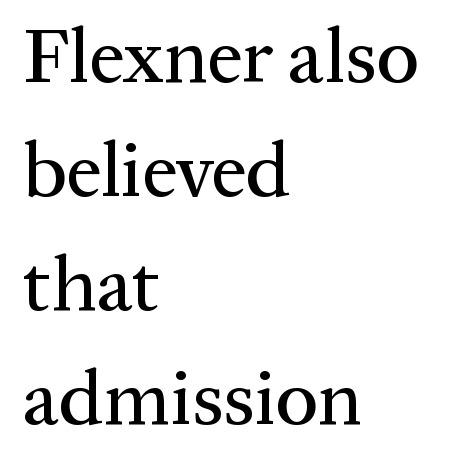
Q: Is the text italic (slanted)? A: No, it is upright.
Q: Is the typeface a serif or a sans-serif typeface? A: Serif.
Q: Is the text underlined? A: No.
Q: How is the paragraph aligned? A: Left-aligned.
Q: Is the spacing between letters normal or unusually wide? A: Normal.
Q: Is the spacing between lines tight, normal or loose? A: Normal.
Q: Width (condensed, normal, or wide)? A: Normal.
Q: Stroke contrast? A: Medium.
Q: x-height? A: Medium.
Q: Monospaced? A: No.
